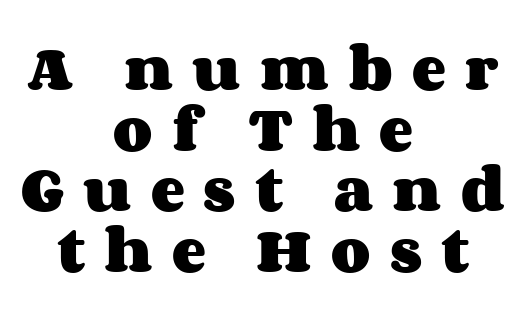
Bare-footed words on every line. Proportional: the letters do not fall into vertical columns. This is heavy type, rendered in bold. This sample uses an upright cut, with every glyph sitting square on the baseline. Where is the straight margin? There isn't one; the lines are centered.
